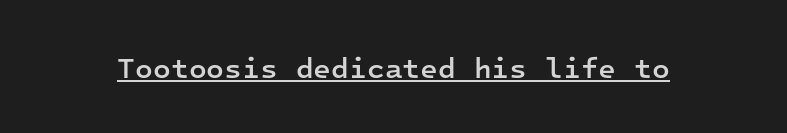
{"serif": "no", "italic": "no", "bold": "semi", "weight": "semibold", "width": "normal", "stroke_contrast": "low", "x_height": "medium", "monospaced": "yes", "underline": "yes", "letter_spacing": "normal", "letter_spacing_em": 0.0, "glyph_px": 29}
